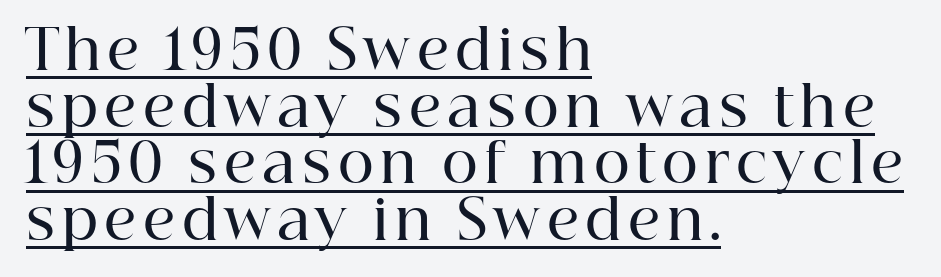
If you measured baseline to baseline, you'd find a short distance. A baseline rule has been typeset under these characters. Examine the stroke ends and you'll spot serifs. Horizontally, the lines are justified to the leading edge only.
